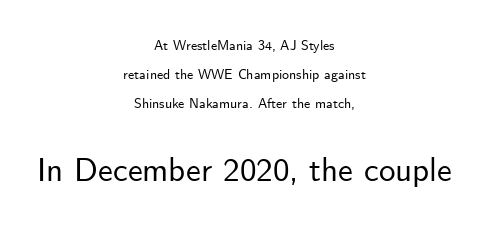
The image shows 33 px sans-serif type, upright; set centered, loose line spacing (2.07x), normal letter spacing, not underlined; the second (bottom) block is 2.36x larger; low stroke contrast and a small x-height.
